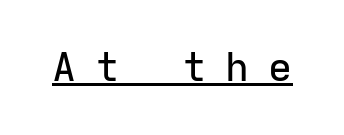
The image shows 40 px sans-serif type, upright, monospaced; set unusually wide letter spacing (+0.48 em), underlined; low stroke contrast and a medium x-height.
